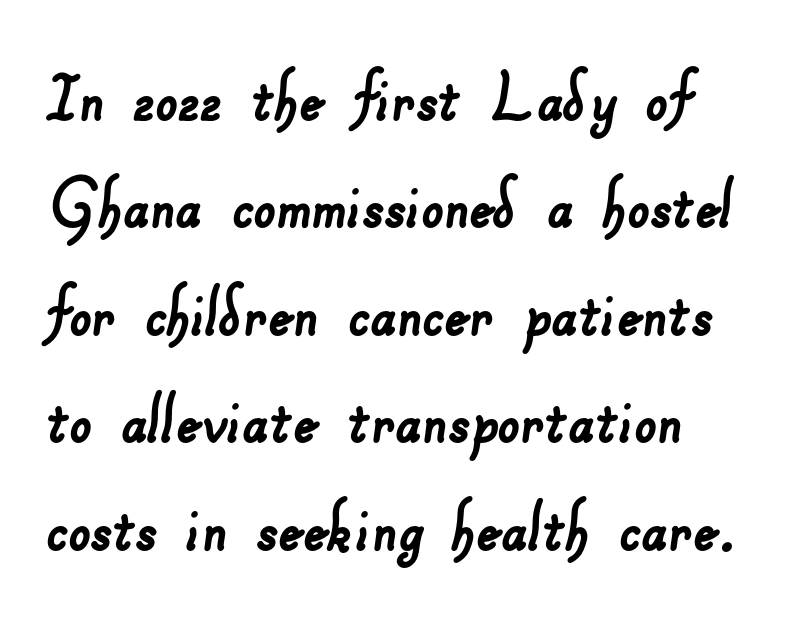
Q: Is the typeface a serif or a sans-serif typeface? A: Sans-serif.
Q: Is the text underlined? A: No.
Q: How is the paragraph aligned? A: Left-aligned.
Q: Is the spacing between letters normal or unusually wide? A: Normal.
Q: Is the spacing between lines tight, normal or loose? A: Normal.
Q: Width (condensed, normal, or wide)? A: Normal.
Q: Stroke contrast? A: Low.
Q: x-height? A: Small.
Q: Monospaced? A: No.
